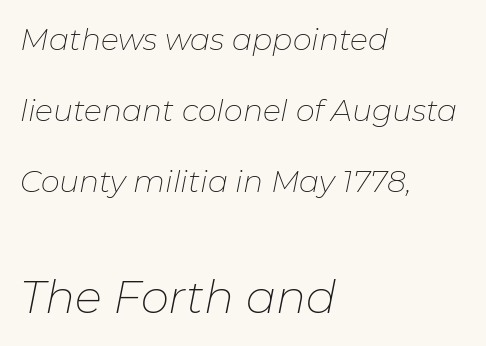
A student would notice the bottom passage is typeset larger than what precedes it. Heft: none added — not bold. A great deal of white space separates one row of letters from the next. Which margin do the lines hug? The left one — the right edge is uneven. Underline: absent.
